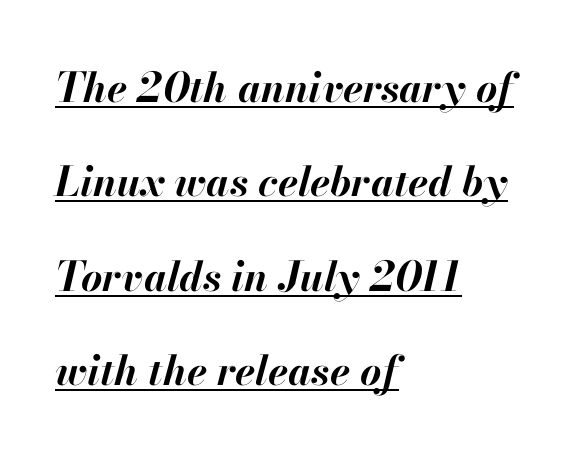
Q: Is the text bold? A: Yes.
Q: Is the text italic (slanted)? A: Yes, it leans right by about 13 degrees.
Q: Is the text underlined? A: Yes.
Q: How is the paragraph aligned? A: Left-aligned.
Q: Is the spacing between letters normal or unusually wide? A: Normal.
Q: Is the spacing between lines tight, normal or loose? A: Loose.
Q: Width (condensed, normal, or wide)? A: Normal.
Q: Stroke contrast? A: High.
Q: x-height? A: Small.
Q: Monospaced? A: No.
